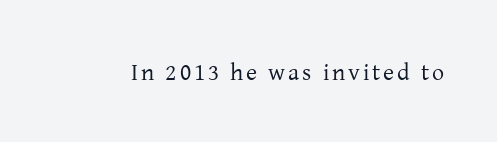
The image shows 24 px text type, upright; set not underlined.
